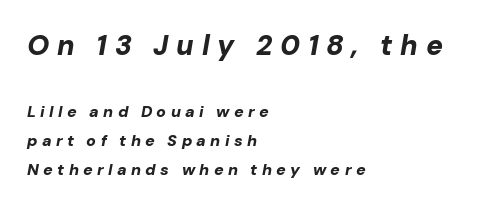
The image shows 28 px bold type, italic (leaning right); set left-aligned, line spacing 1.83x, unusually wide letter spacing (+0.27 em), not underlined; the first (top) block is 1.75x larger; low stroke contrast and a medium x-height.
